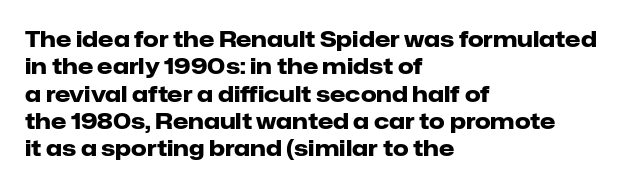
Chunky letters — that's bold for sure. Caption: standard tracking, unaltered. Descenders are the only things crossing below the line. Typeset ragged right — the left edge is the straight one. The letters stand upright; this is a roman face.
